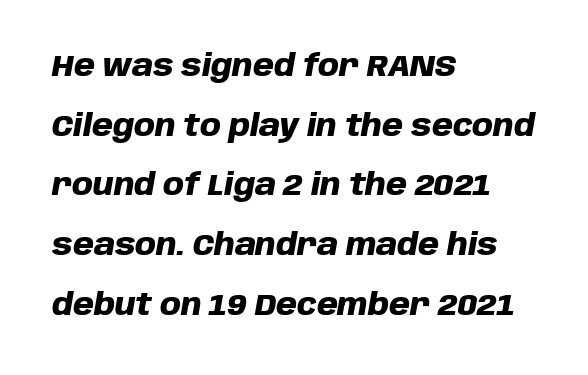
{"italic": "yes", "lean": "right", "slant_degrees": 10, "bold": "yes", "weight": "heavy", "width": "normal", "stroke_contrast": "low", "x_height": "large", "monospaced": "no", "underline": "no", "align": "left", "line_spacing": "loose", "line_spacing_ratio": 1.99, "letter_spacing": "normal", "letter_spacing_em": 0.0, "glyph_px": 30}
